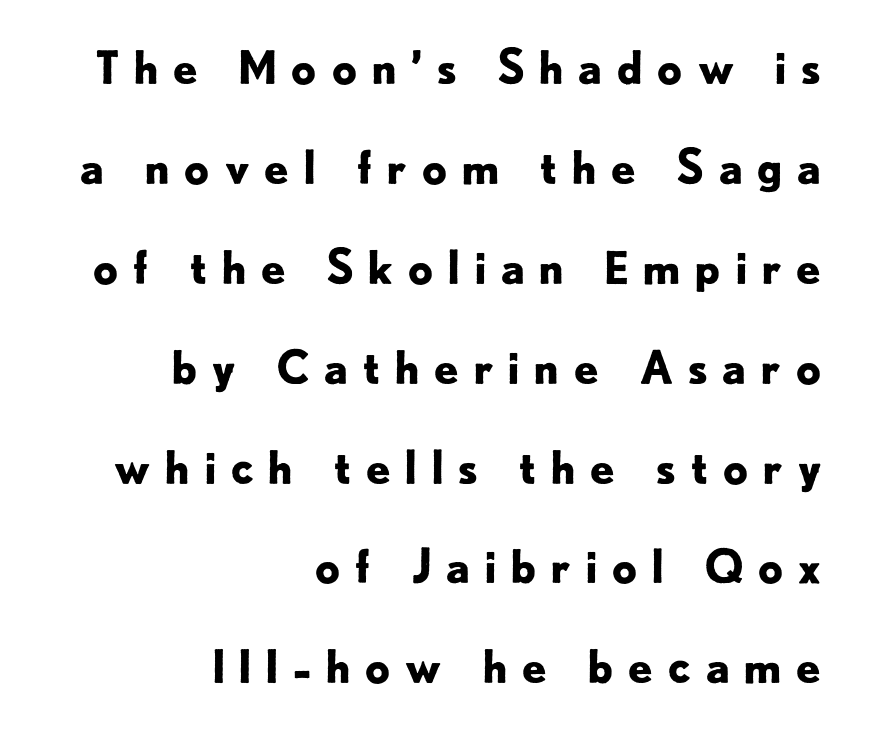
{"serif": "no", "italic": "no", "bold": "yes", "weight": "bold", "width": "normal", "stroke_contrast": "low", "x_height": "small", "monospaced": "no", "underline": "no", "align": "right", "line_spacing": "loose", "line_spacing_ratio": 2.22, "letter_spacing": "wide", "letter_spacing_em": 0.29, "glyph_px": 45}
